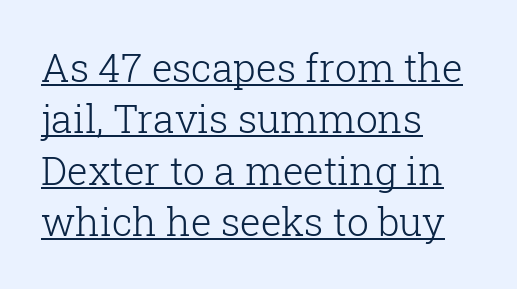
{"serif": "yes", "italic": "no", "bold": "no", "weight": "light", "width": "normal", "stroke_contrast": "low", "x_height": "medium", "monospaced": "no", "underline": "yes", "align": "left", "line_spacing": "normal", "line_spacing_ratio": 1.32, "letter_spacing": "normal", "letter_spacing_em": 0.0, "glyph_px": 39}
